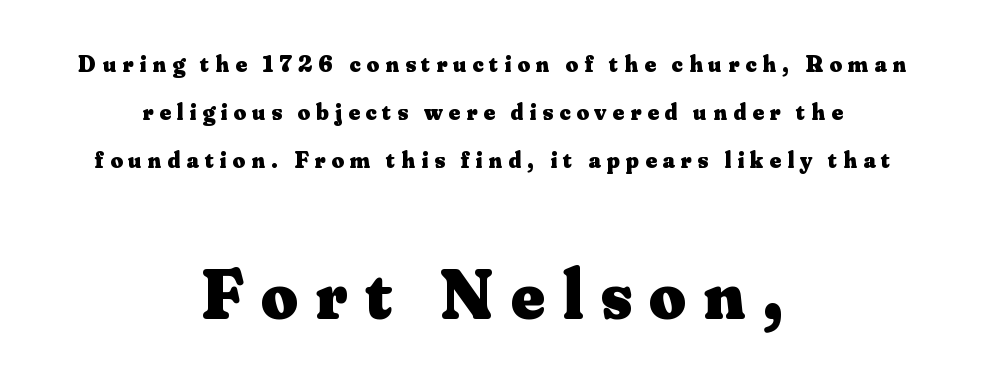
Q: Is the text bold? A: Yes.
Q: Is the text italic (slanted)? A: No, it is upright.
Q: Is the typeface a serif or a sans-serif typeface? A: Serif.
Q: Is the text underlined? A: No.
Q: How is the paragraph aligned? A: Centered.
Q: Is the spacing between letters normal or unusually wide? A: Unusually wide.
Q: Is the spacing between lines tight, normal or loose? A: Loose.
Q: Which block of text is set in a larger size, the first (top) or the second (bottom)? A: The second (bottom) one.
Q: Width (condensed, normal, or wide)? A: Normal.
Q: Stroke contrast? A: Medium.
Q: x-height? A: Small.
Q: Monospaced? A: No.
